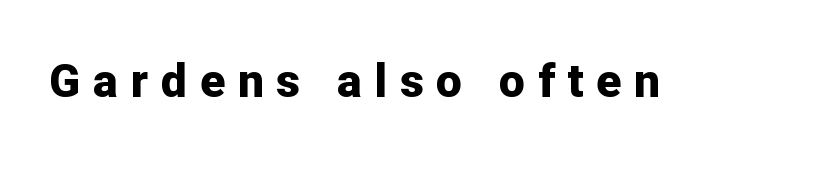
The image shows 46 px bold sans-serif type, upright; set unusually wide letter spacing (+0.28 em), not underlined; low stroke contrast and a medium x-height.
